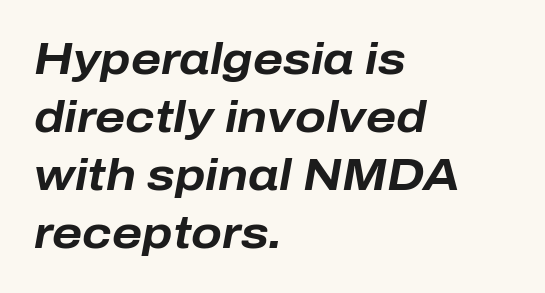
{"italic": "yes", "lean": "right", "slant_degrees": 10, "bold": "yes", "weight": "bold", "width": "normal", "stroke_contrast": "low", "x_height": "medium", "monospaced": "no", "underline": "no", "align": "left", "line_spacing": "normal", "line_spacing_ratio": 1.29, "letter_spacing": "normal", "letter_spacing_em": 0.0, "glyph_px": 45}
